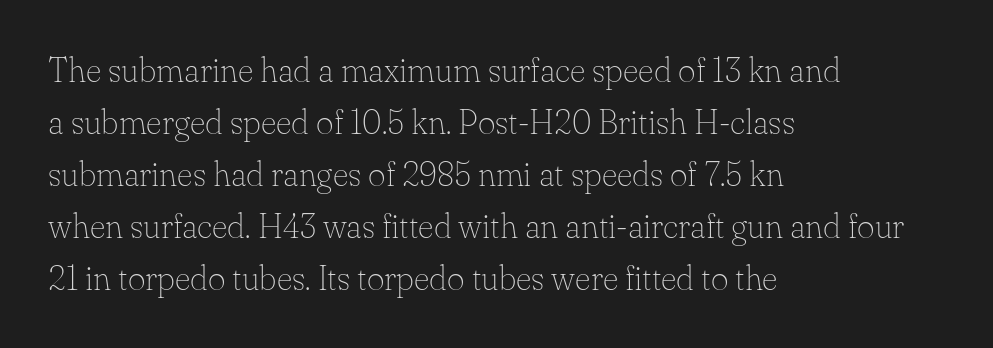
Q: Is the text bold? A: No.
Q: Is the text italic (slanted)? A: No, it is upright.
Q: Is the typeface a serif or a sans-serif typeface? A: Serif.
Q: Is the text underlined? A: No.
Q: How is the paragraph aligned? A: Left-aligned.
Q: Is the spacing between letters normal or unusually wide? A: Normal.
Q: Is the spacing between lines tight, normal or loose? A: Normal.
Q: Width (condensed, normal, or wide)? A: Normal.
Q: Stroke contrast? A: Low.
Q: x-height? A: Small.
Q: Monospaced? A: No.
